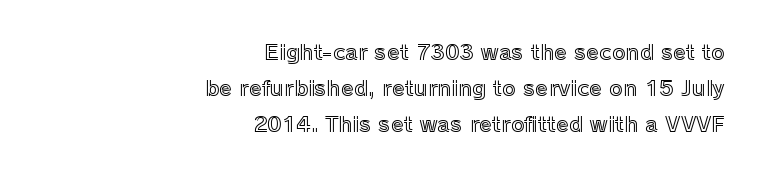
{"italic": "no", "underline": "no", "align": "right", "line_spacing_ratio": 1.71, "letter_spacing": "normal", "letter_spacing_em": 0.0, "glyph_px": 21}
